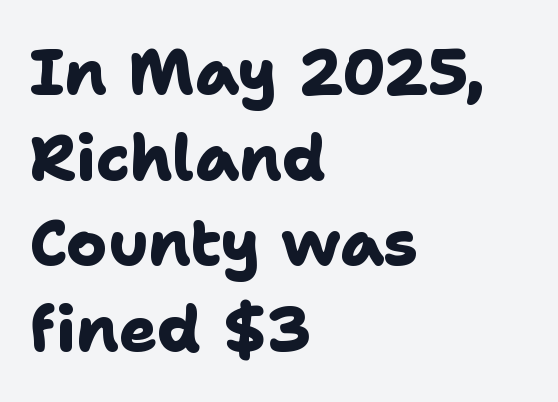
This sample is left-justified, so line endings fall wherever the words run out. In terms of letterspacing, this is plain default setting. Spacing verdict: proportional, widths tailored to each character. Does the type have serifs? No, each stem ends abruptly. Quick note: underline off. Line spacing here is normal.
